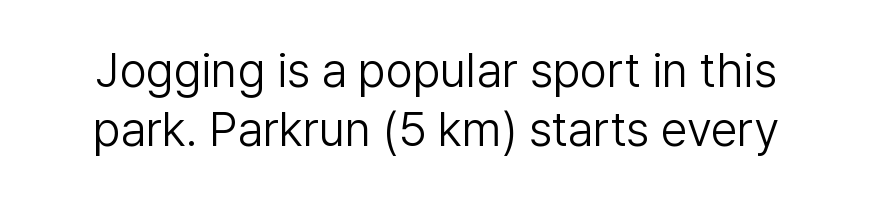
Is the letter spacing exaggerated? No — it looks like the ordinary default. Underline: absent. Stroke thickness stays within the range of a standard reading face or lighter. Think of a printed novel: that variable character pitch is what you see here.
